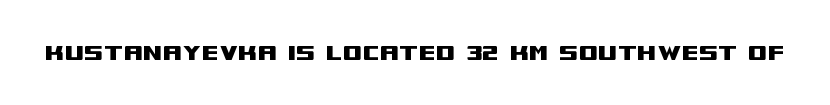
{"serif": "no", "italic": "no", "width": "wide", "stroke_contrast": "medium", "x_height": "large", "monospaced": "no", "underline": "no", "letter_spacing": "normal", "letter_spacing_em": 0.0, "glyph_px": 28}
